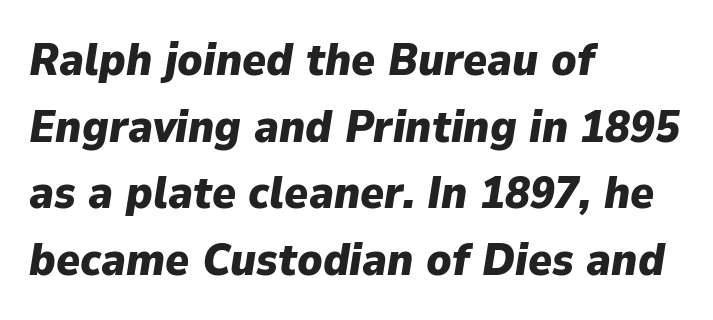
The image shows 45 px heavy type, italic (leaning right); set left-aligned, normal line spacing (1.48x), normal letter spacing, not underlined; low stroke contrast and a medium x-height.
